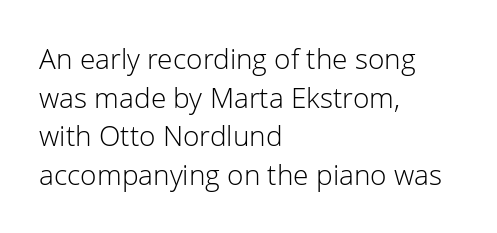
{"serif": "no", "italic": "no", "bold": "no", "weight": "light", "width": "normal", "stroke_contrast": "low", "x_height": "medium", "monospaced": "no", "underline": "no", "align": "left", "line_spacing": "normal", "line_spacing_ratio": 1.38, "letter_spacing": "normal", "letter_spacing_em": 0.0, "glyph_px": 28}
